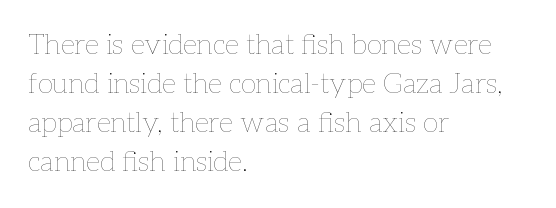
{"italic": "no", "bold": "no", "weight": "thin", "width": "normal", "stroke_contrast": "low", "x_height": "medium", "monospaced": "no", "underline": "no", "align": "left", "line_spacing": "normal", "line_spacing_ratio": 1.39, "letter_spacing": "normal", "letter_spacing_em": 0.0, "glyph_px": 28}
